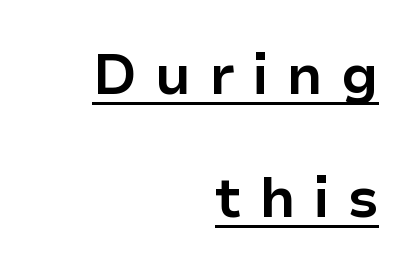
The type family on display is of the sans-serif kind. The passage is arranged like a letterhead date or caption credit — flush right. Looks like someone drew a line under every word here. Stroke thickness is high; the sample reads as a true bold. Widely set lines give the paragraph a tall, airy silhouette.
